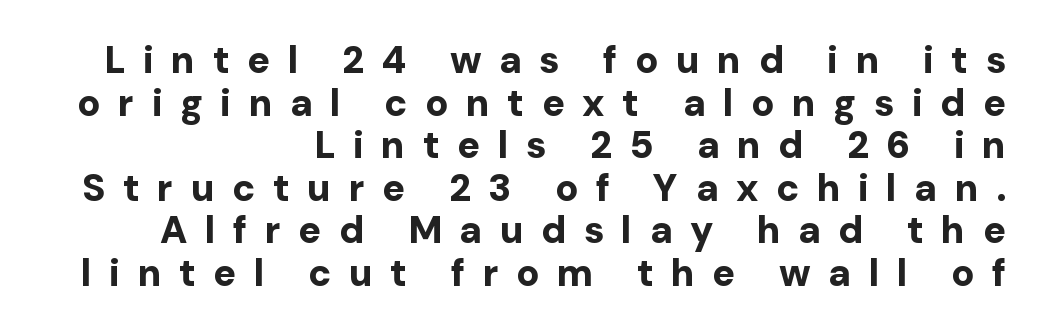
The image shows 38 px bold sans-serif type, upright; set right-aligned, tight line spacing (1.12x), unusually wide letter spacing (+0.46 em), not underlined; low stroke contrast and a medium x-height.
